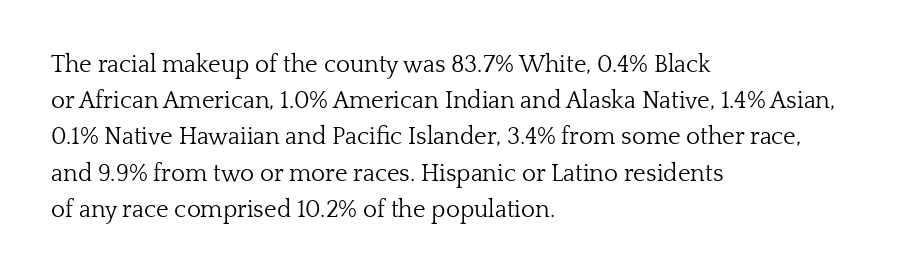
The image shows 24 px text type, upright; set left-aligned, normal line spacing (1.51x), normal letter spacing, not underlined.
